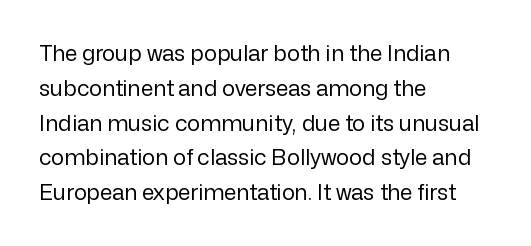
All the whitespace from short lines collects on the right. No extra tracking has been applied to these lines. Characters remain perfectly vertical along every line. The space beneath each line is pristine and unruled. Vertical stems look standard width or narrower in stroke.
